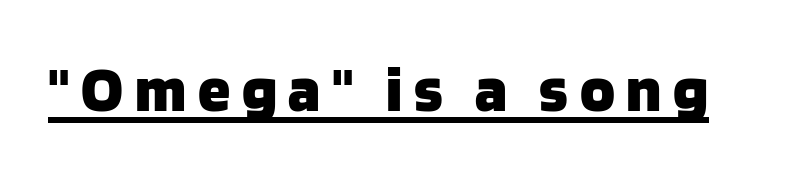
The passage shown is emphatically bold. Examine the stroke ends and you'll find no serifs. Does the lettering tilt? It doesn't — this is upright. A typesetter would call this proportional, since set widths differ per character.
